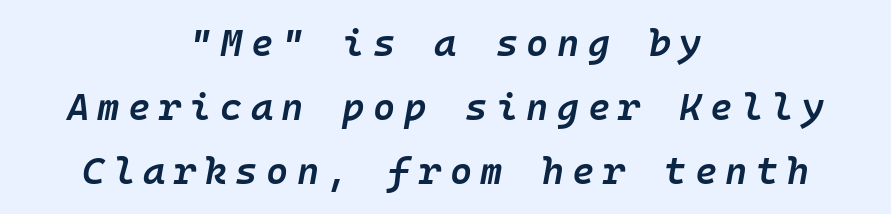
Q: Is the text bold? A: Semi-bold.
Q: Is the text italic (slanted)? A: Yes, it leans right by about 10 degrees.
Q: Is the text underlined? A: No.
Q: How is the paragraph aligned? A: Centered.
Q: Is the spacing between letters normal or unusually wide? A: Unusually wide.
Q: Is the spacing between lines tight, normal or loose? A: Normal.
Q: Width (condensed, normal, or wide)? A: Normal.
Q: Stroke contrast? A: Low.
Q: x-height? A: Medium.
